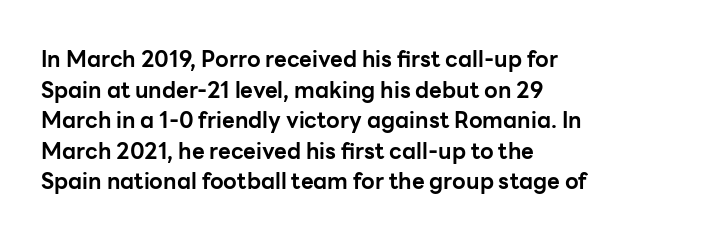
Q: Is the text bold? A: Yes.
Q: Is the text italic (slanted)? A: No, it is upright.
Q: Is the text underlined? A: No.
Q: How is the paragraph aligned? A: Left-aligned.
Q: Is the spacing between letters normal or unusually wide? A: Normal.
Q: Is the spacing between lines tight, normal or loose? A: Normal.
